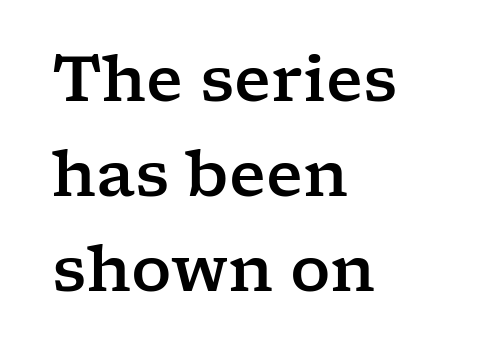
{"serif": "yes", "italic": "no", "width": "wide", "stroke_contrast": "low", "x_height": "medium", "monospaced": "no", "underline": "no", "align": "left", "line_spacing": "normal", "line_spacing_ratio": 1.51, "letter_spacing": "normal", "letter_spacing_em": 0.0, "glyph_px": 63}
